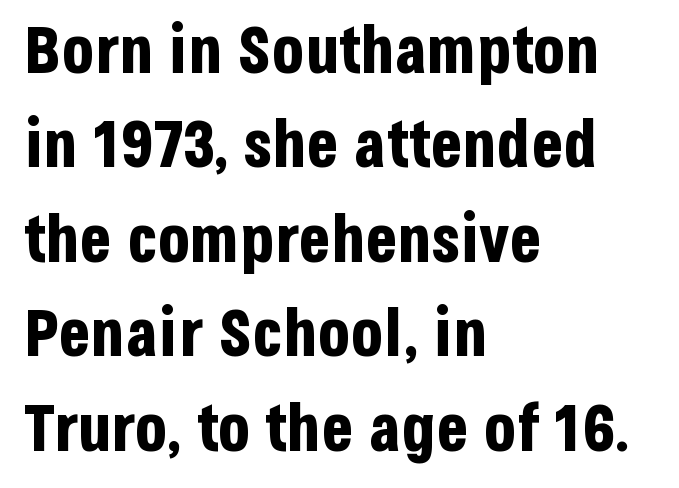
{"serif": "no", "italic": "no", "bold": "yes", "weight": "bold", "width": "condensed", "stroke_contrast": "low", "x_height": "large", "monospaced": "no", "underline": "no", "align": "left", "line_spacing": "normal", "line_spacing_ratio": 1.43, "letter_spacing": "normal", "letter_spacing_em": 0.0, "glyph_px": 66}
